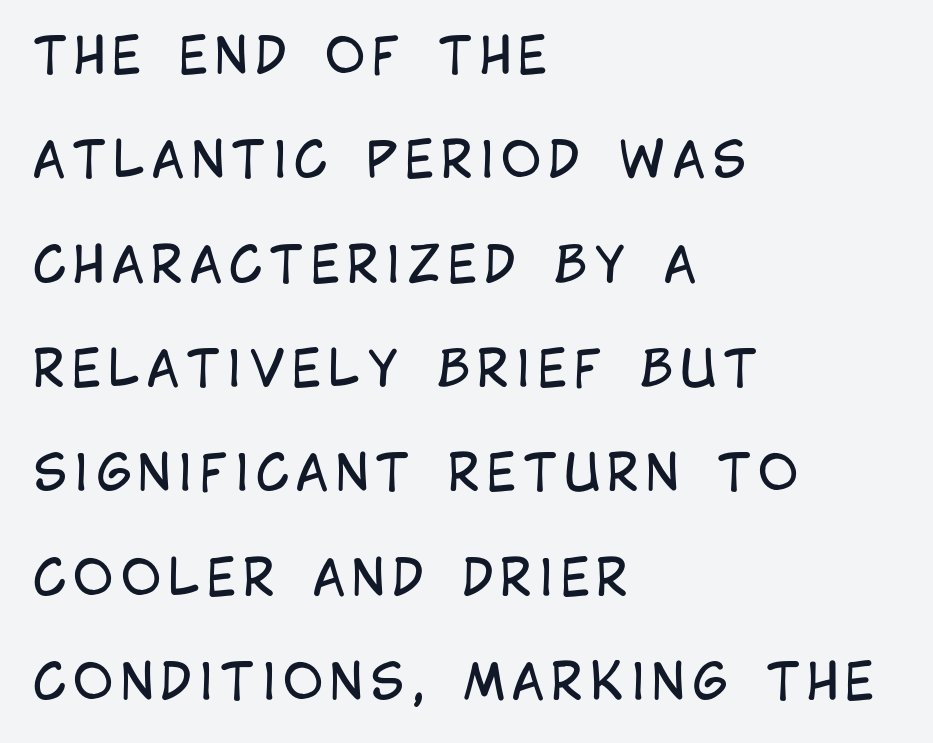
Type style note: lacks serifs. The space beneath each line is pristine and unruled. Notice the wide empty band between every row — that's loose leading. Caption: face not bold, strokes unweighted. Do the characters align in a grid? No, the font is proportional. The passage is arranged the way most books set body copy — flush left.
